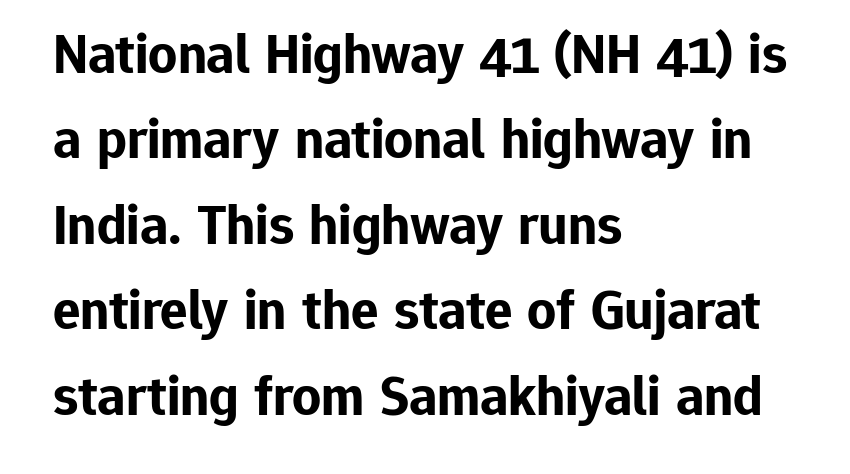
The image shows 57 px bold sans-serif type, upright; set left-aligned, normal line spacing (1.5x), normal letter spacing, not underlined; low stroke contrast and a medium x-height.
